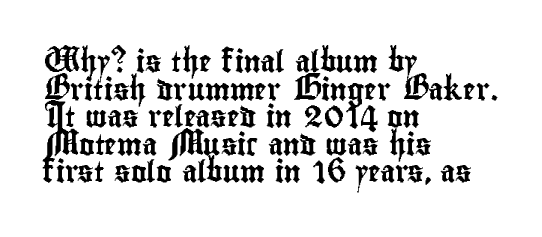
Q: Is the text italic (slanted)? A: No, it is upright.
Q: Is the text underlined? A: No.
Q: How is the paragraph aligned? A: Left-aligned.
Q: Is the spacing between letters normal or unusually wide? A: Normal.
Q: Is the spacing between lines tight, normal or loose? A: Normal.
